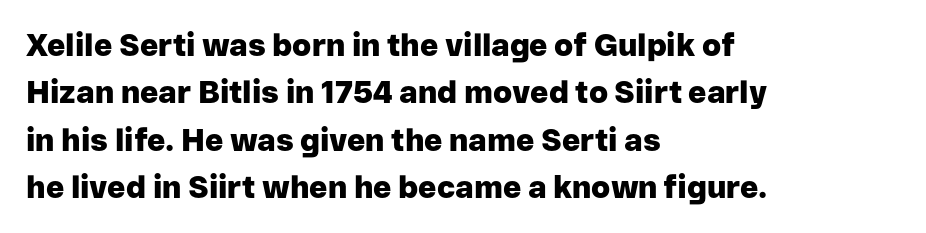
Notice how thick the strokes are: this is what a full bold looks like. How are the letters spaced? Ordinarily, with no added tracking. A roman cut, with each character standing at attention. Reading down the column, the eye jumps a familiar distance to each next line.
